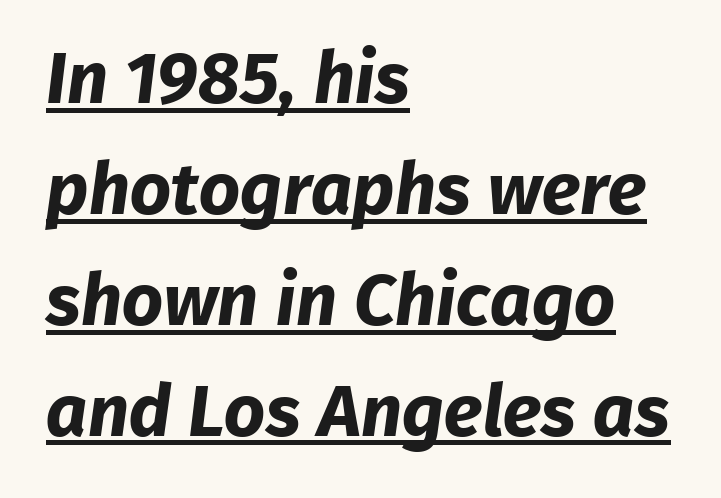
{"serif": "no", "bold": "yes", "weight": "bold", "width": "normal", "stroke_contrast": "low", "x_height": "medium", "monospaced": "no", "underline": "yes", "align": "left", "line_spacing": "normal", "line_spacing_ratio": 1.54, "letter_spacing": "normal", "letter_spacing_em": 0.0, "glyph_px": 72}
